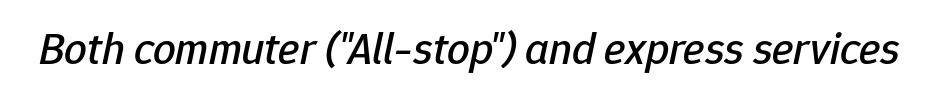
Q: Is the text italic (slanted)? A: Yes, it leans right by about 12 degrees.
Q: Is the text underlined? A: No.
Q: Is the spacing between letters normal or unusually wide? A: Normal.
Q: Width (condensed, normal, or wide)? A: Normal.
Q: Stroke contrast? A: Low.
Q: x-height? A: Medium.
Q: Monospaced? A: No.
